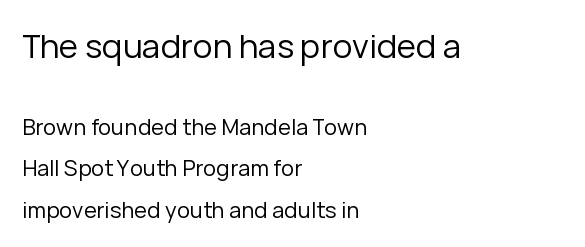
The image shows 33 px regular-weight sans-serif type, upright; set left-aligned, line spacing 1.89x, normal letter spacing, not underlined; the first (top) block is 1.5x larger; low stroke contrast and a medium x-height.
